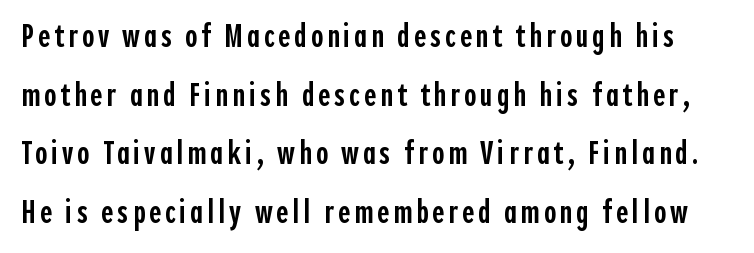
Semibold letterforms, between regular and bold. Check under the words: just untouched page. A typesetter would label this face a sans. Nope, not italic — everything's standing straight. Each letter keeps its own natural width here, so spacing adapts to shape.
